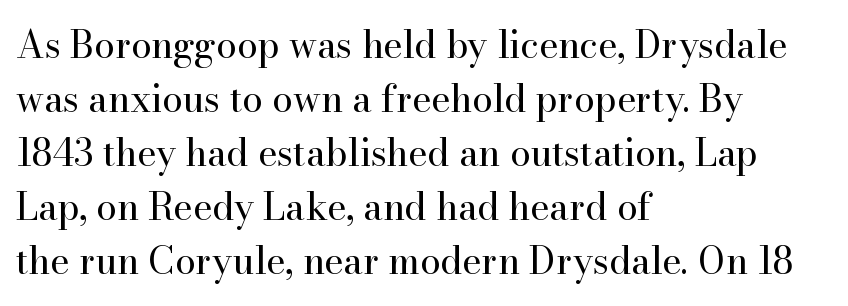
The image shows 37 px regular-weight serif type, upright; set left-aligned, normal line spacing (1.46x), normal letter spacing, not underlined; high stroke contrast and a small x-height.
